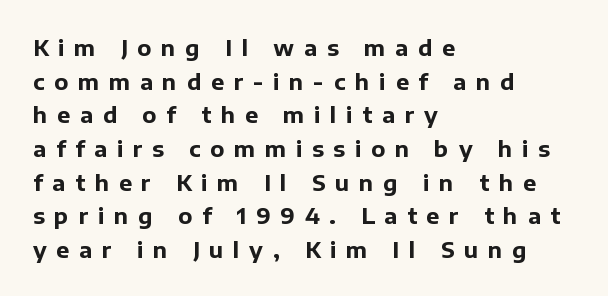
{"italic": "no", "bold": "yes", "underline": "no", "align": "left", "line_spacing": "normal", "line_spacing_ratio": 1.53, "letter_spacing": "wide", "letter_spacing_em": 0.44, "glyph_px": 22}
